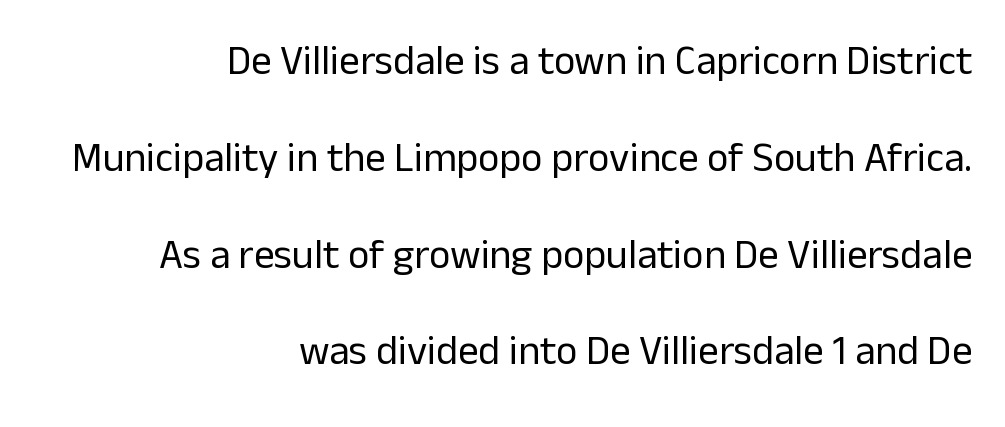
The image shows 41 px regular-weight sans-serif type, upright; set right-aligned, loose line spacing (2.36x), normal letter spacing, not underlined; low stroke contrast and a medium x-height.
